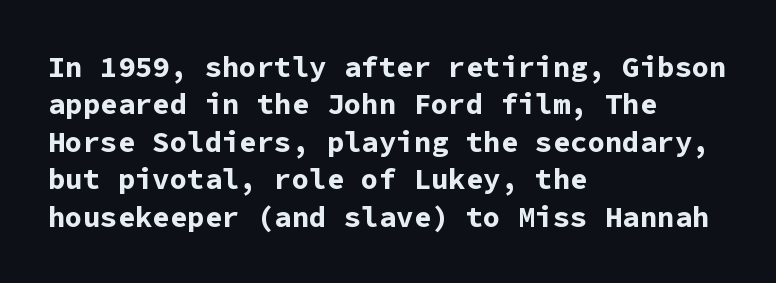
The image shows 29 px bold sans-serif type, upright, monospaced; set left-aligned, normal line spacing (1.29x), normal letter spacing, not underlined; low stroke contrast and a medium x-height.
